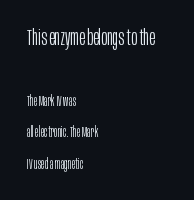
Q: Is the text bold? A: No.
Q: Is the text italic (slanted)? A: No, it is upright.
Q: Is the text underlined? A: No.
Q: How is the paragraph aligned? A: Left-aligned.
Q: Is the spacing between letters normal or unusually wide? A: Normal.
Q: Is the spacing between lines tight, normal or loose? A: Loose.
Q: Which block of text is set in a larger size, the first (top) or the second (bottom)? A: The first (top) one.
